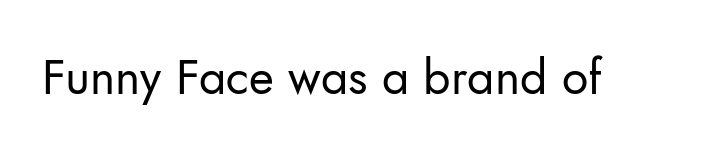
Bold? No — there's no thickening of the strokes. Looks like regular typesetting: each glyph gets only the width it needs. Glyph-to-glyph distance matches everyday printed text. Note: no serifs on the glyphs. Every character sits straight up, as roman type does.
